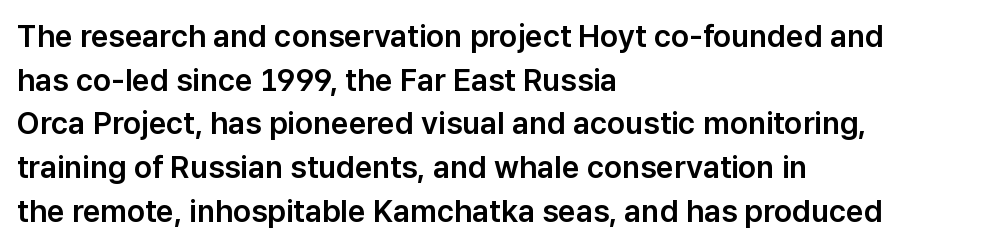
A typesetter would call this leading conventional body-copy spacing. The gaps between neighbouring characters are ordinary and unremarkable. Teacher's note: observe the even left margin — that is flush-left alignment. The passage shown is typed in a proportional face where columns would drift.
